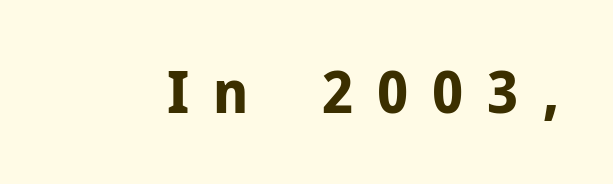
Serifs: no, the terminals of the letterforms are clean. Any mark beneath the type? The region is blank. What stands out about the letter spacing? Its width — letters are far apart. The face used here is proportionally spaced, like ordinary book or web type. Posture: upright roman. This is heavy type, rendered in bold.
